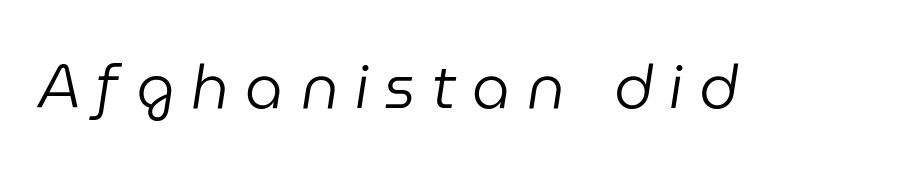
Q: Is the text bold? A: No.
Q: Is the text italic (slanted)? A: Yes, it leans right by about 9 degrees.
Q: Is the text underlined? A: No.
Q: Is the spacing between letters normal or unusually wide? A: Unusually wide.
Q: Width (condensed, normal, or wide)? A: Normal.
Q: Stroke contrast? A: Low.
Q: x-height? A: Medium.
Q: Monospaced? A: No.
